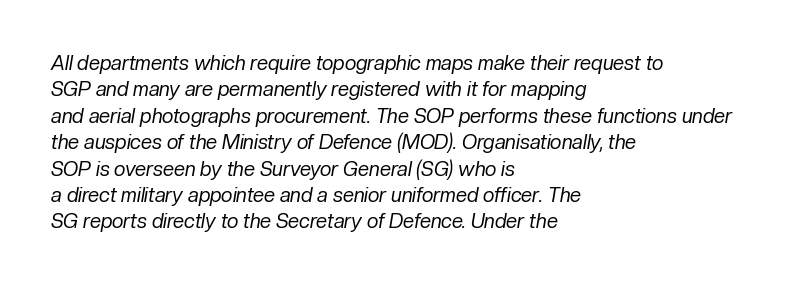
{"italic": "yes", "lean": "right", "slant_degrees": 10, "bold": "no", "underline": "no", "align": "left", "line_spacing": "normal", "line_spacing_ratio": 1.32, "letter_spacing": "normal", "letter_spacing_em": 0.0, "glyph_px": 20}
